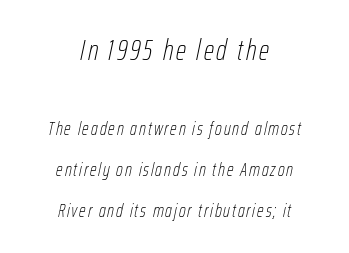
The image shows 29 px thin, condensed type, italic (leaning right); set centered, loose line spacing (2.16x), not underlined; the first (top) block is 1.53x larger; low stroke contrast and a medium x-height.
